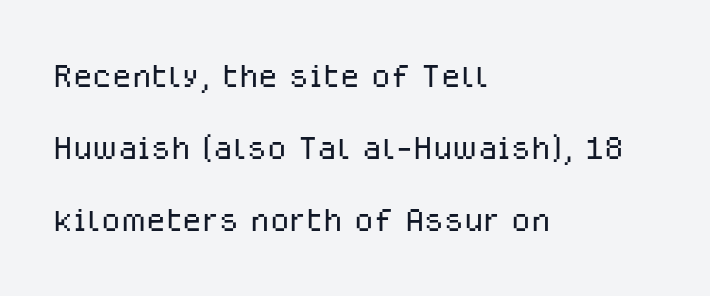
Q: Is the text bold? A: No.
Q: Is the text italic (slanted)? A: No, it is upright.
Q: Is the typeface a serif or a sans-serif typeface? A: Sans-serif.
Q: Is the text underlined? A: No.
Q: How is the paragraph aligned? A: Left-aligned.
Q: Is the spacing between letters normal or unusually wide? A: Normal.
Q: Is the spacing between lines tight, normal or loose? A: Normal.
Q: Width (condensed, normal, or wide)? A: Normal.
Q: Stroke contrast? A: Low.
Q: x-height? A: Medium.
Q: Monospaced? A: No.
